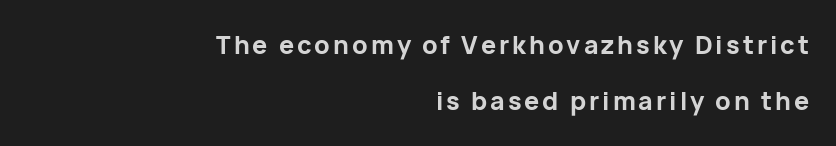
{"italic": "no", "bold": "yes", "underline": "no", "align": "right", "line_spacing": "loose", "line_spacing_ratio": 2.26, "glyph_px": 25}
